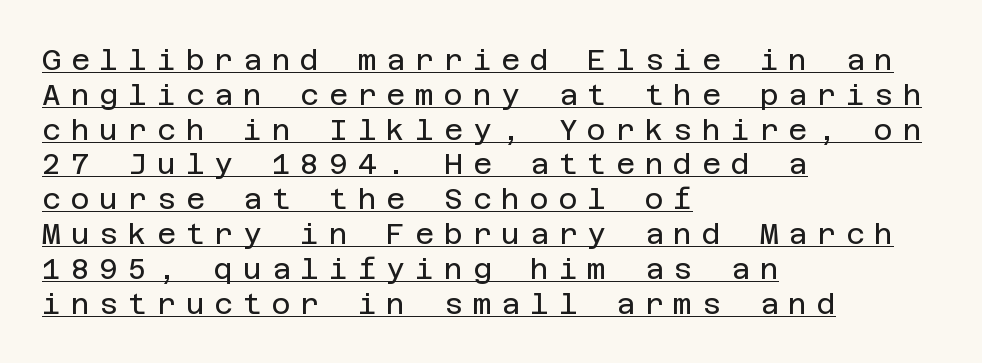
Typographically, this falls in the sans-serif category. Quick note: underline on. Quick note: not italic, upright. Is this a heavy cut? Hardly; it is regular or lighter.
